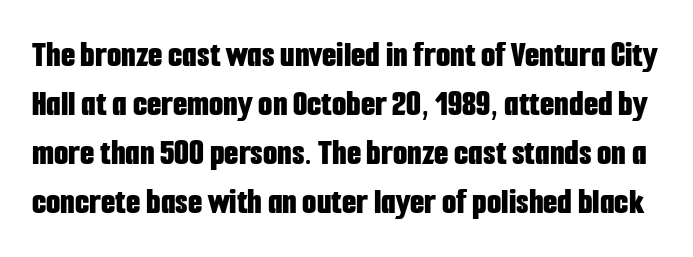
{"serif": "no", "italic": "no", "bold": "yes", "weight": "bold", "width": "condensed", "stroke_contrast": "low", "x_height": "medium", "monospaced": "no", "underline": "no", "line_spacing": "normal", "line_spacing_ratio": 1.32, "letter_spacing": "normal", "letter_spacing_em": 0.0, "glyph_px": 37}
